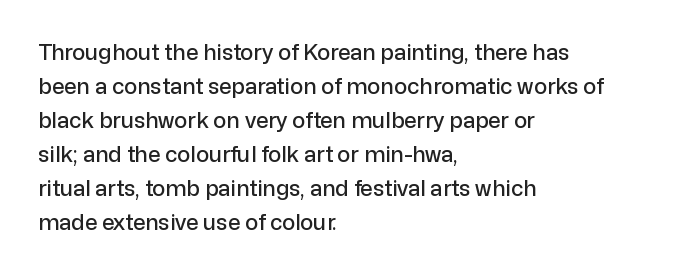
Q: Is the text italic (slanted)? A: No, it is upright.
Q: Is the text underlined? A: No.
Q: How is the paragraph aligned? A: Left-aligned.
Q: Is the spacing between letters normal or unusually wide? A: Normal.
Q: Is the spacing between lines tight, normal or loose? A: Normal.
